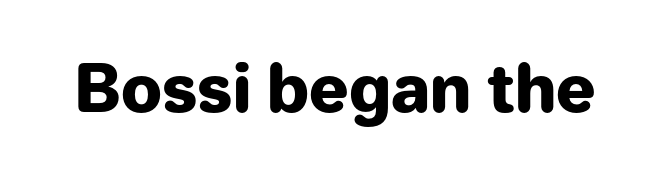
Q: Is the text bold? A: Yes.
Q: Is the text italic (slanted)? A: No, it is upright.
Q: Is the typeface a serif or a sans-serif typeface? A: Sans-serif.
Q: Is the text underlined? A: No.
Q: Is the spacing between letters normal or unusually wide? A: Normal.
Q: Width (condensed, normal, or wide)? A: Normal.
Q: Stroke contrast? A: Low.
Q: x-height? A: Medium.
Q: Monospaced? A: No.
